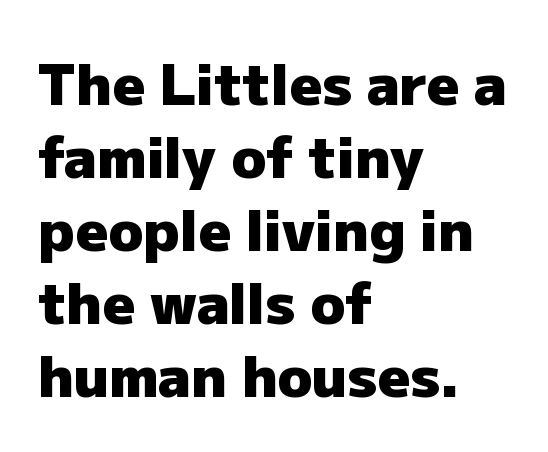
The image shows 57 px heavy sans-serif type, upright; set left-aligned, normal line spacing (1.28x), normal letter spacing, not underlined; low stroke contrast and a medium x-height.
